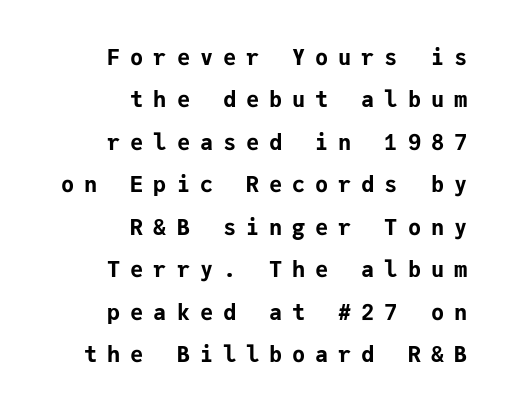
The image shows 22 px bold type, upright; set right-aligned, loose line spacing (1.93x), unusually wide letter spacing (+0.45 em), not underlined.
